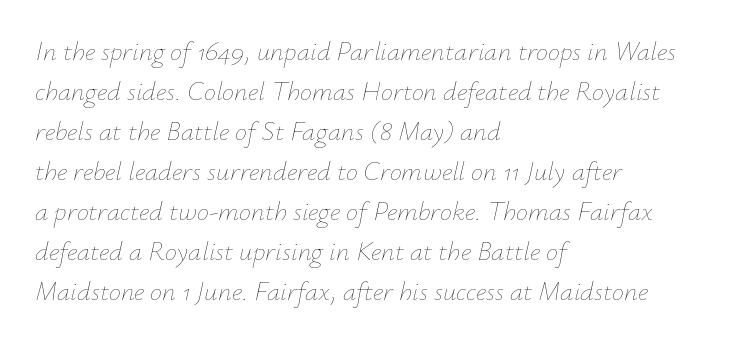
{"italic": "yes", "lean": "right", "slant_degrees": 12, "bold": "no", "underline": "no", "align": "left", "line_spacing": "normal", "line_spacing_ratio": 1.48, "letter_spacing": "normal", "letter_spacing_em": 0.0, "glyph_px": 27}
